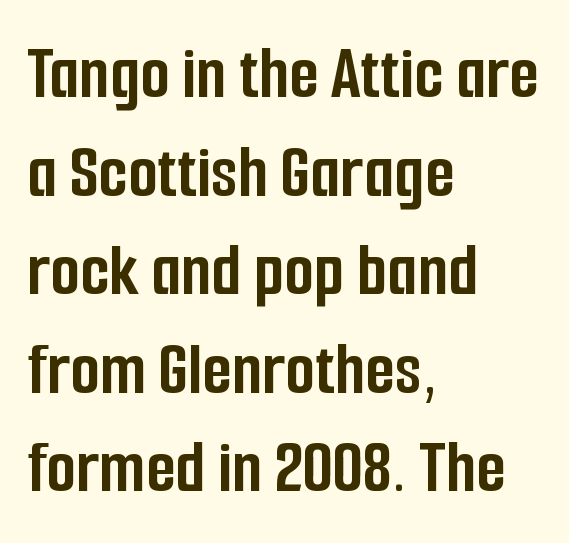
{"serif": "no", "italic": "no", "bold": "yes", "weight": "semibold", "width": "condensed", "stroke_contrast": "low", "x_height": "medium", "monospaced": "no", "underline": "no", "align": "left", "line_spacing": "normal", "line_spacing_ratio": 1.28, "letter_spacing": "normal", "letter_spacing_em": 0.0, "glyph_px": 77}
